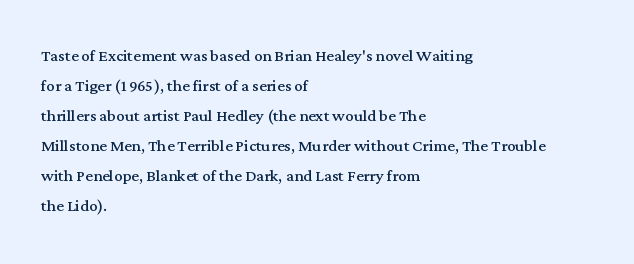
The image shows 21 px text type, upright; set left-aligned, normal line spacing (1.43x), normal letter spacing, not underlined.
